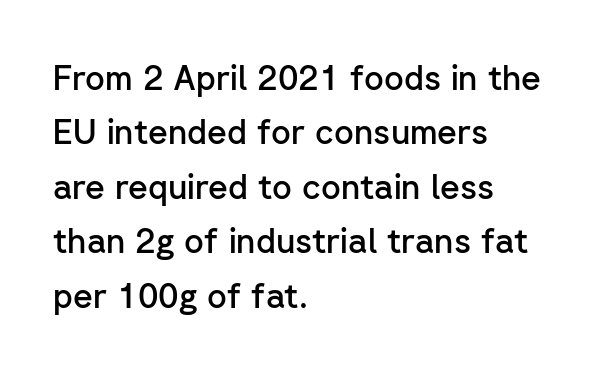
Do the letters lean? They stand straight. The space beneath each line is pristine and unruled. Vertically, the passage feels balanced, rows spaced as you'd expect. These lines are rendered in a variable-pitch font. The typeface chosen for these lines omits serifs.
